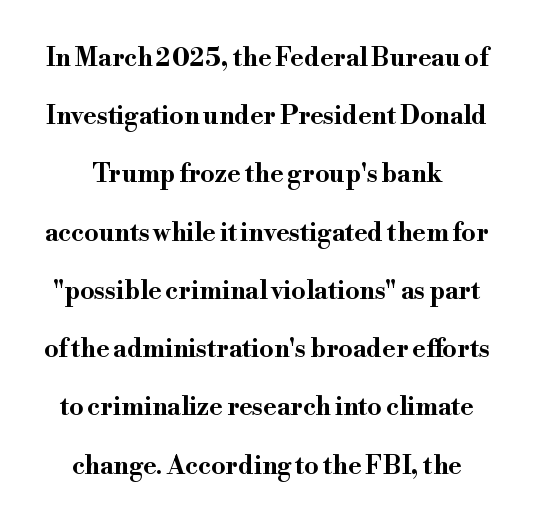
{"italic": "no", "bold": "yes", "underline": "no", "line_spacing": "loose", "line_spacing_ratio": 2.33, "letter_spacing": "normal", "letter_spacing_em": 0.0, "glyph_px": 25}
